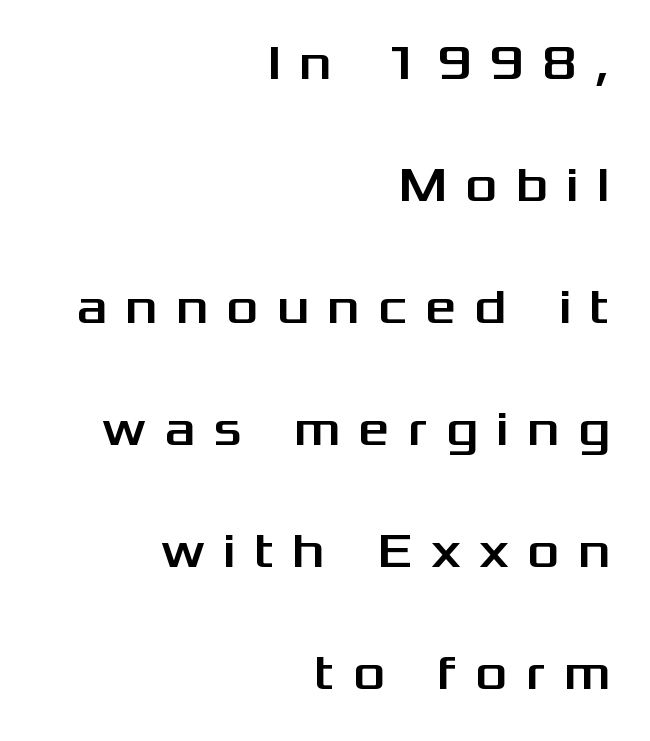
Here the designer chose a conventional face with non-uniform glyph widths. Alignment: flush right. Descenders are the only things crossing below the line. The leading is generous, giving the passage an open texture.
